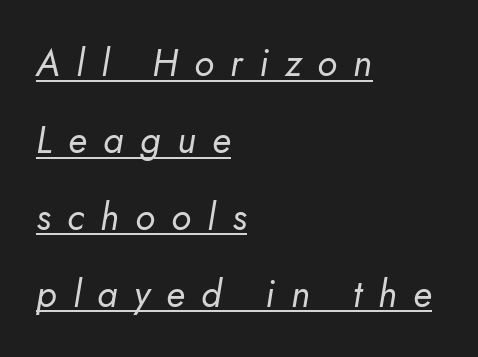
Q: Is the text bold? A: No.
Q: Is the text italic (slanted)? A: Yes, it leans right by about 5 degrees.
Q: Is the text underlined? A: Yes.
Q: How is the paragraph aligned? A: Left-aligned.
Q: Is the spacing between letters normal or unusually wide? A: Unusually wide.
Q: Is the spacing between lines tight, normal or loose? A: Loose.
Q: Width (condensed, normal, or wide)? A: Normal.
Q: Stroke contrast? A: Low.
Q: x-height? A: Small.
Q: Monospaced? A: No.
